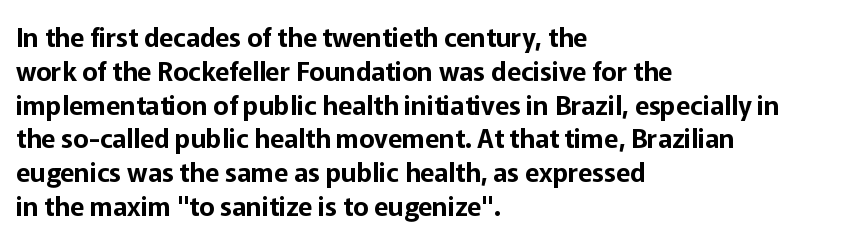
Q: Is the text italic (slanted)? A: No, it is upright.
Q: Is the text underlined? A: No.
Q: How is the paragraph aligned? A: Left-aligned.
Q: Is the spacing between letters normal or unusually wide? A: Normal.
Q: Is the spacing between lines tight, normal or loose? A: Normal.
